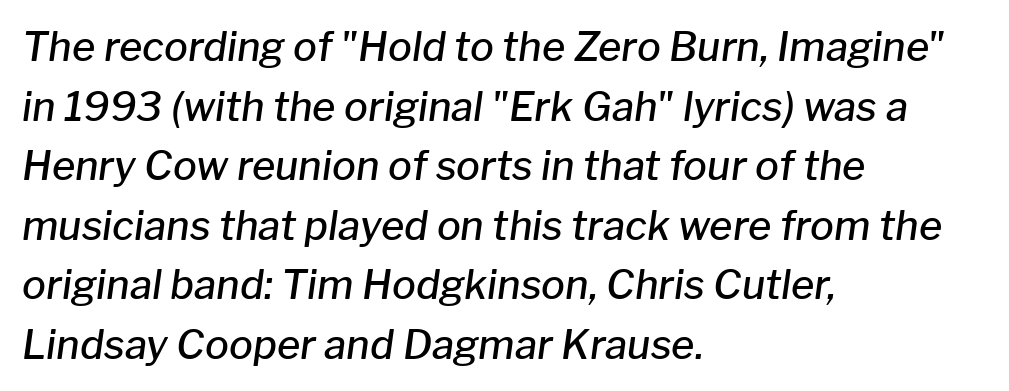
Q: Is the text bold? A: Semi-bold.
Q: Is the text italic (slanted)? A: Yes, it leans right by about 8 degrees.
Q: Is the text underlined? A: No.
Q: How is the paragraph aligned? A: Left-aligned.
Q: Is the spacing between letters normal or unusually wide? A: Normal.
Q: Is the spacing between lines tight, normal or loose? A: Normal.
Q: Width (condensed, normal, or wide)? A: Normal.
Q: Stroke contrast? A: Low.
Q: x-height? A: Medium.
Q: Monospaced? A: No.
